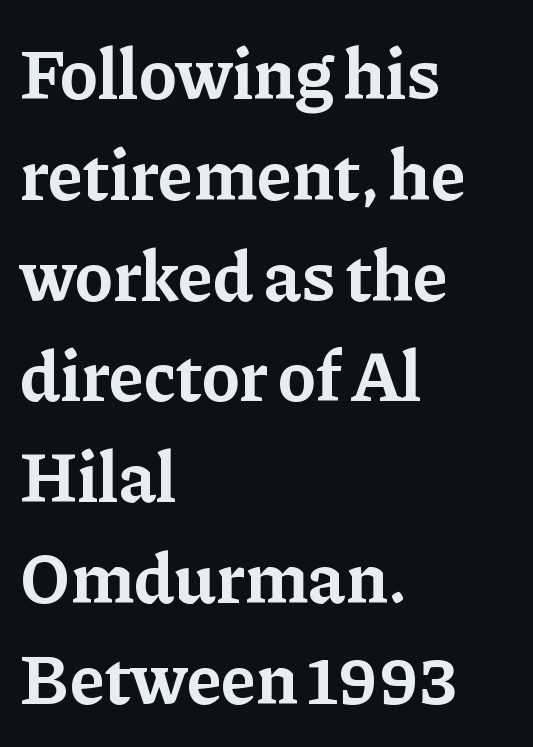
{"serif": "yes", "italic": "no", "bold": "yes", "weight": "bold", "width": "normal", "stroke_contrast": "low", "x_height": "medium", "monospaced": "no", "underline": "no", "align": "left", "line_spacing": "normal", "line_spacing_ratio": 1.42, "letter_spacing": "normal", "letter_spacing_em": 0.0, "glyph_px": 71}
